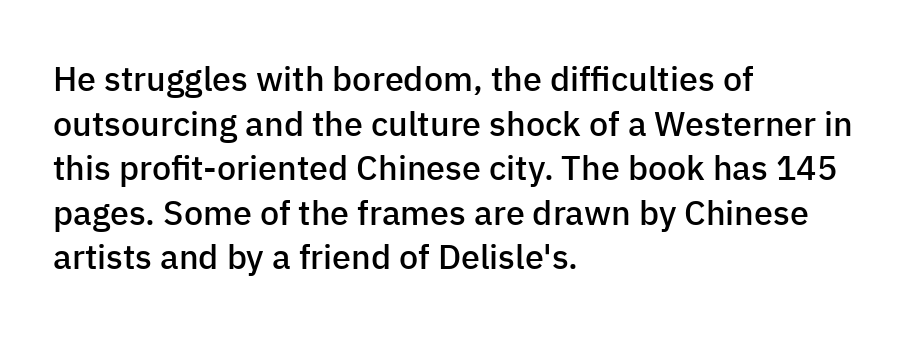
{"serif": "no", "italic": "no", "bold": "semi", "weight": "semibold", "width": "normal", "stroke_contrast": "low", "x_height": "medium", "monospaced": "no", "underline": "no", "align": "left", "line_spacing": "normal", "line_spacing_ratio": 1.31, "letter_spacing": "normal", "letter_spacing_em": 0.0, "glyph_px": 34}
